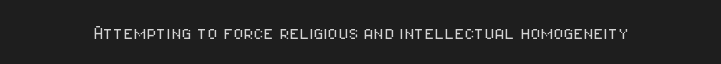
The type is set solid horizontally, with unmodified tracking. Words float on clear page, feet unadorned. A quiet, ordinary-to-light weight characterises the typeface. The type sits square on the baseline with zero lean.
